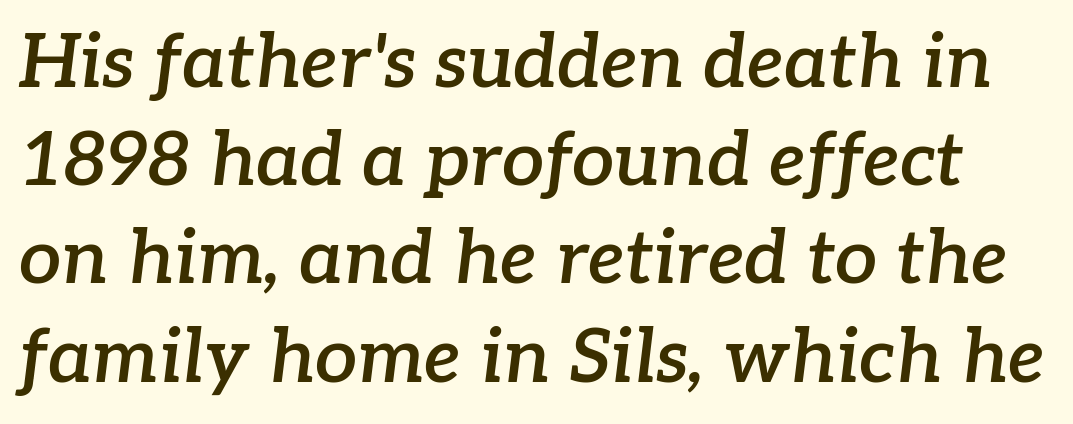
Each glyph is drawn with semibold strokes, heavier than normal yet not fully bold. Spacing verdict: proportional, widths tailored to each character. Font category for this specimen: serif. Italic? Definitely — the glyphs are oblique.
